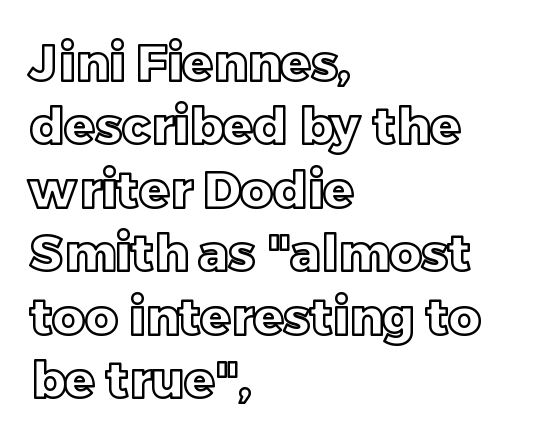
The image shows 50 px text type, upright; set left-aligned, normal line spacing (1.27x), normal letter spacing, not underlined; a large x-height.
